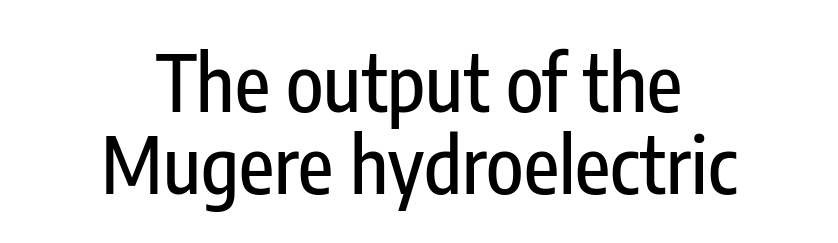
The image shows 77 px condensed sans-serif type, upright; set centered, tight line spacing (1.06x), normal letter spacing, not underlined; low stroke contrast and a medium x-height.
